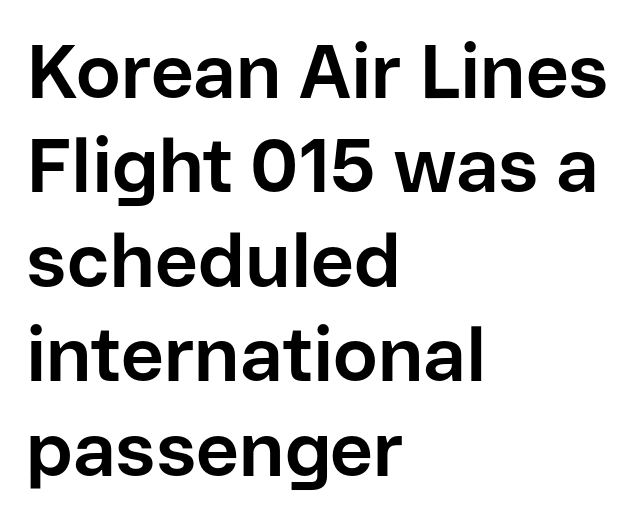
The image shows 75 px bold sans-serif type, upright; set left-aligned, normal line spacing (1.26x), normal letter spacing, not underlined; low stroke contrast and a medium x-height.
